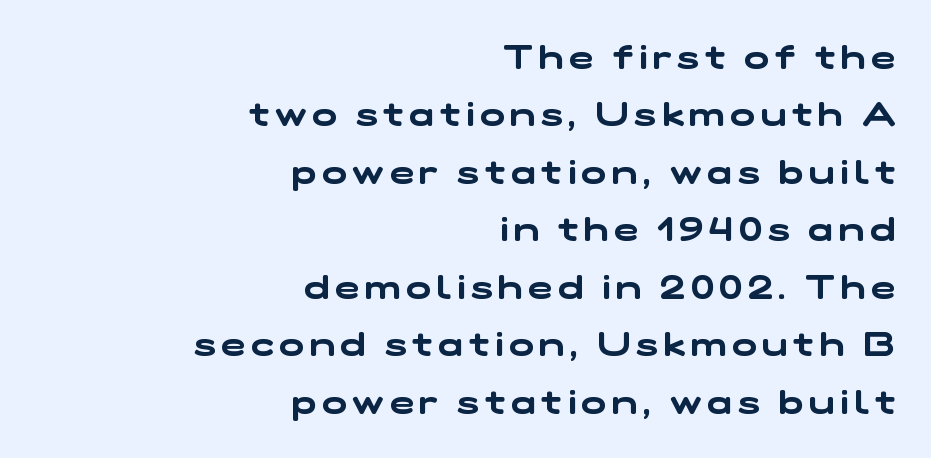
The rendering shows plain stroke endings on the letterforms — a sans-serif design. Short and long lines alike share a common ending point at right. Only glyphs here, with clear space below each row. Looks like regular typesetting: each glyph gets only the width it needs.
